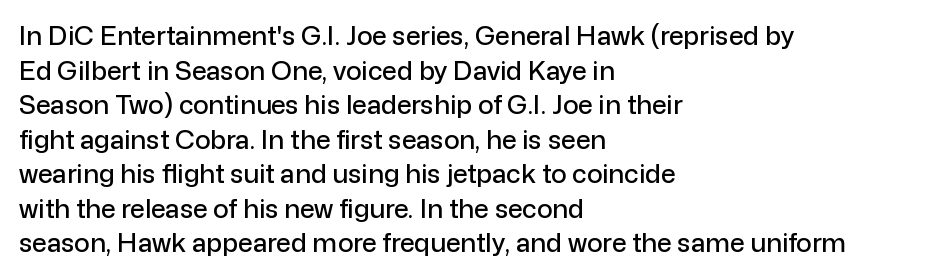
Reading down the block, your eye returns to a fixed left position each line. The line-height multiplier appears to be the usual default. Anything drawn beneath the words? Only blank space. Nope, not italic — everything's standing straight. No extra tracking has been applied to these lines.
